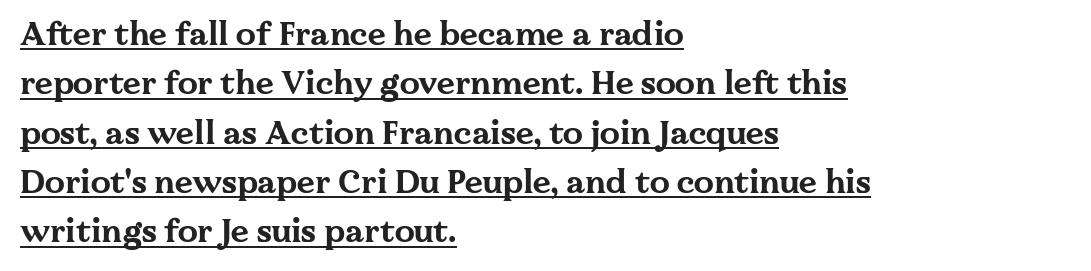
Q: Is the text bold? A: Yes.
Q: Is the text italic (slanted)? A: No, it is upright.
Q: Is the typeface a serif or a sans-serif typeface? A: Serif.
Q: Is the text underlined? A: Yes.
Q: How is the paragraph aligned? A: Left-aligned.
Q: Is the spacing between letters normal or unusually wide? A: Normal.
Q: Is the spacing between lines tight, normal or loose? A: Normal.
Q: Width (condensed, normal, or wide)? A: Wide.
Q: Stroke contrast? A: Medium.
Q: x-height? A: Medium.
Q: Monospaced? A: No.
